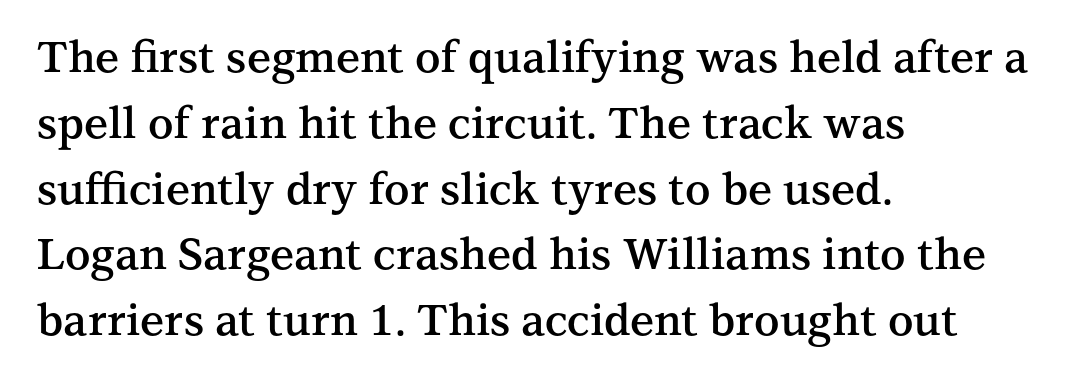
Q: Is the text bold? A: Semi-bold.
Q: Is the text italic (slanted)? A: No, it is upright.
Q: Is the typeface a serif or a sans-serif typeface? A: Serif.
Q: Is the text underlined? A: No.
Q: How is the paragraph aligned? A: Left-aligned.
Q: Is the spacing between letters normal or unusually wide? A: Normal.
Q: Is the spacing between lines tight, normal or loose? A: Normal.
Q: Width (condensed, normal, or wide)? A: Normal.
Q: Stroke contrast? A: Medium.
Q: x-height? A: Medium.
Q: Monospaced? A: No.
